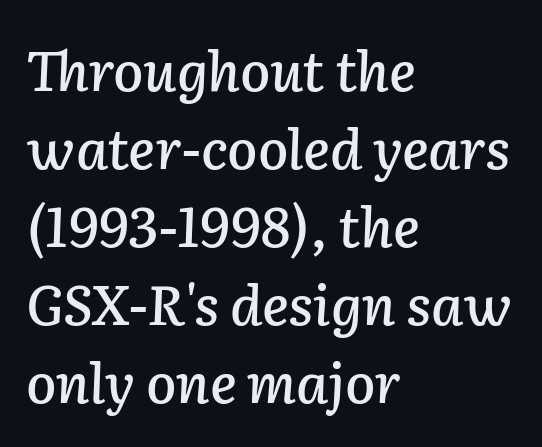
These lines are rendered in a variable-pitch font. Each new line begins a customary step beneath the previous one. The rendering keeps characters at their native spacing. This rendering features lettering with no underline. A student would call this left alignment; a typographer would say flush left, rag right.
